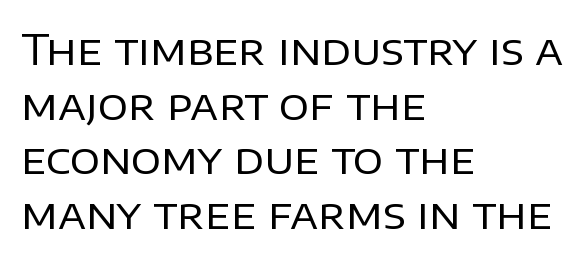
Q: Is the text bold? A: No.
Q: Is the text italic (slanted)? A: No, it is upright.
Q: Is the typeface a serif or a sans-serif typeface? A: Sans-serif.
Q: Is the text underlined? A: No.
Q: How is the paragraph aligned? A: Left-aligned.
Q: Is the spacing between letters normal or unusually wide? A: Normal.
Q: Is the spacing between lines tight, normal or loose? A: Normal.
Q: Width (condensed, normal, or wide)? A: Normal.
Q: Stroke contrast? A: Low.
Q: x-height? A: Large.
Q: Monospaced? A: No.
